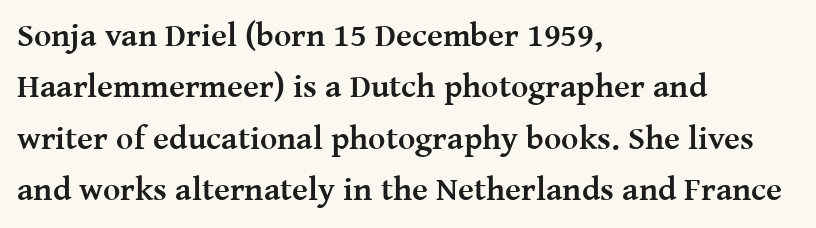
The image shows 33 px semibold serif type, upright; set left-aligned, normal line spacing (1.56x), normal letter spacing, not underlined; medium stroke contrast and a medium x-height.
